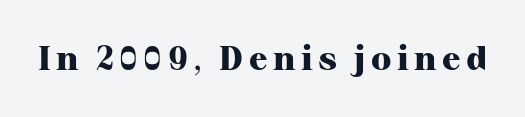
The image shows 34 px heavy serif type, upright; set not underlined; high stroke contrast and a medium x-height.
